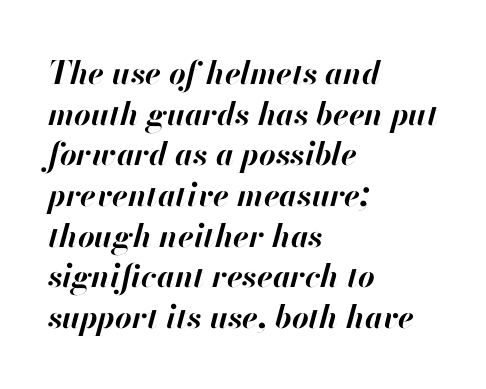
Q: Is the text bold? A: Yes.
Q: Is the text italic (slanted)? A: Yes, it leans right by about 13 degrees.
Q: Is the text underlined? A: No.
Q: How is the paragraph aligned? A: Left-aligned.
Q: Is the spacing between letters normal or unusually wide? A: Normal.
Q: Is the spacing between lines tight, normal or loose? A: Normal.
Q: Width (condensed, normal, or wide)? A: Normal.
Q: Stroke contrast? A: High.
Q: x-height? A: Small.
Q: Monospaced? A: No.
